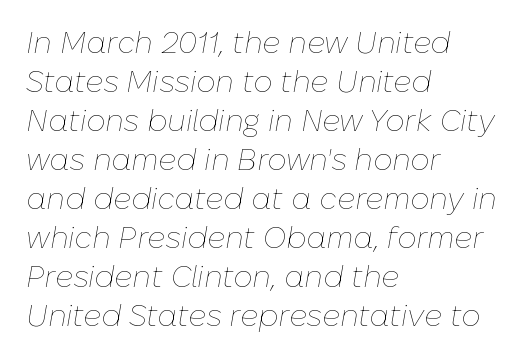
The image shows 30 px thin type, italic (leaning right); set left-aligned, normal line spacing (1.3x), normal letter spacing, not underlined; low stroke contrast and a medium x-height.
